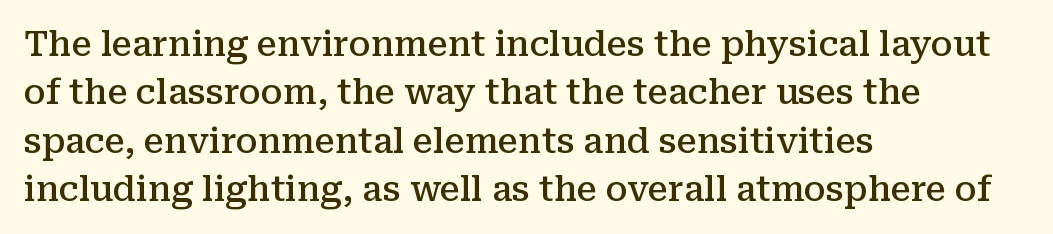
The image shows 34 px semibold serif type, upright; set left-aligned, normal line spacing (1.42x), normal letter spacing, not underlined; medium stroke contrast and a medium x-height.
